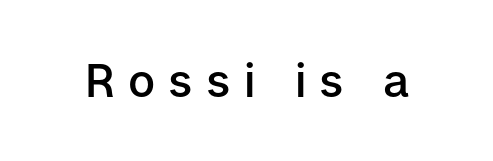
{"serif": "no", "italic": "no", "bold": "semi", "weight": "semibold", "width": "normal", "stroke_contrast": "low", "x_height": "medium", "monospaced": "no", "underline": "no", "letter_spacing": "wide", "letter_spacing_em": 0.3, "glyph_px": 45}
